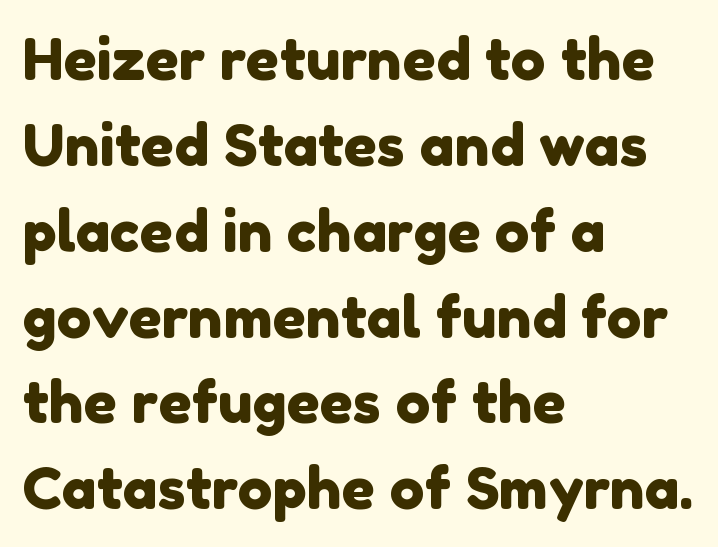
{"serif": "no", "width": "normal", "stroke_contrast": "low", "x_height": "medium", "monospaced": "no", "underline": "no", "align": "left", "line_spacing": "normal", "line_spacing_ratio": 1.48, "letter_spacing": "normal", "letter_spacing_em": 0.0, "glyph_px": 58}
